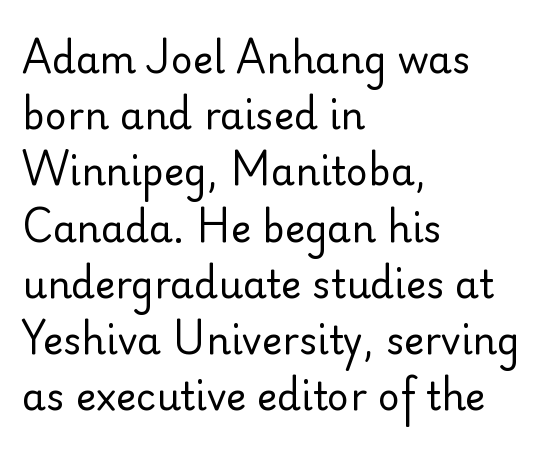
Q: Is the text bold? A: No.
Q: Is the text italic (slanted)? A: No, it is upright.
Q: Is the typeface a serif or a sans-serif typeface? A: Sans-serif.
Q: Is the text underlined? A: No.
Q: How is the paragraph aligned? A: Left-aligned.
Q: Is the spacing between letters normal or unusually wide? A: Normal.
Q: Is the spacing between lines tight, normal or loose? A: Normal.
Q: Width (condensed, normal, or wide)? A: Normal.
Q: Stroke contrast? A: Low.
Q: x-height? A: Small.
Q: Monospaced? A: No.
